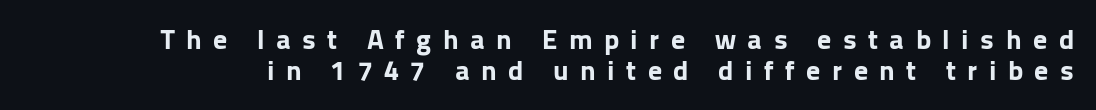
The image shows 28 px bold sans-serif type, upright; set tight line spacing (1.11x), unusually wide letter spacing (+0.41 em), not underlined; low stroke contrast and a medium x-height.
